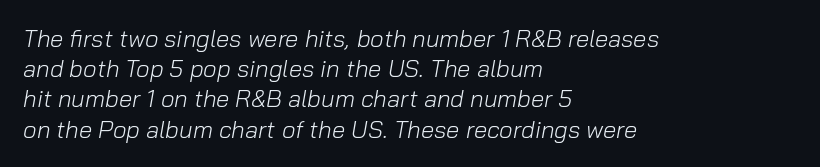
Q: Is the text bold? A: No.
Q: Is the text italic (slanted)? A: Yes, it leans right by about 10 degrees.
Q: Is the text underlined? A: No.
Q: How is the paragraph aligned? A: Left-aligned.
Q: Is the spacing between letters normal or unusually wide? A: Normal.
Q: Is the spacing between lines tight, normal or loose? A: Normal.
